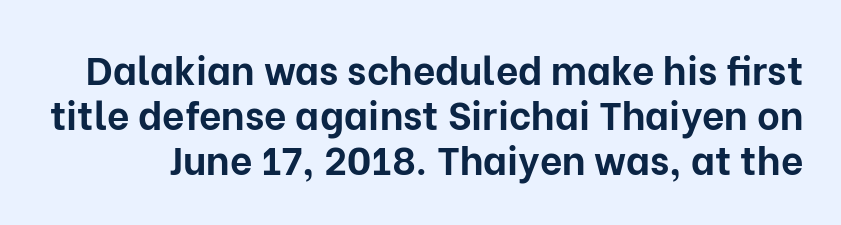
The image shows 39 px bold sans-serif type, upright; set line spacing 1.16x, normal letter spacing, not underlined; low stroke contrast and a medium x-height.
